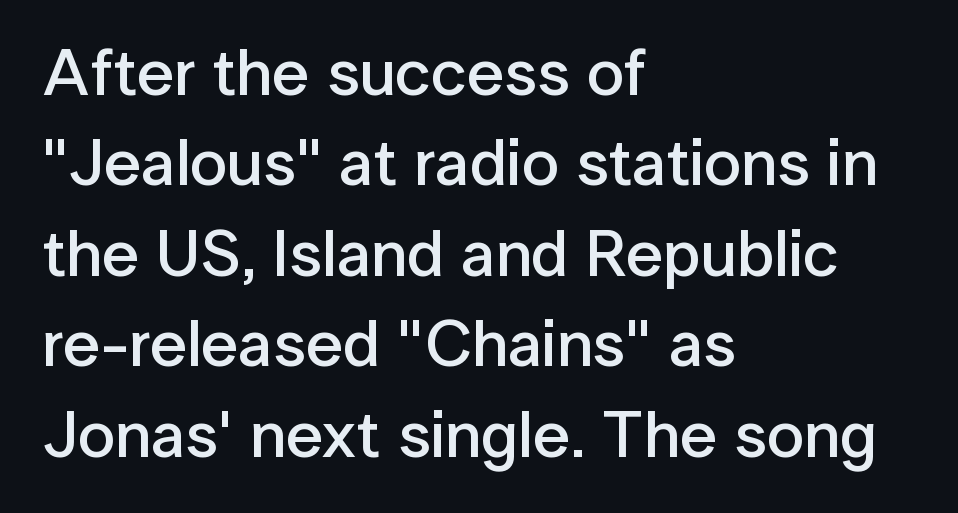
The image shows 66 px semibold sans-serif type, upright; set left-aligned, normal line spacing (1.37x), normal letter spacing, not underlined; low stroke contrast and a medium x-height.
